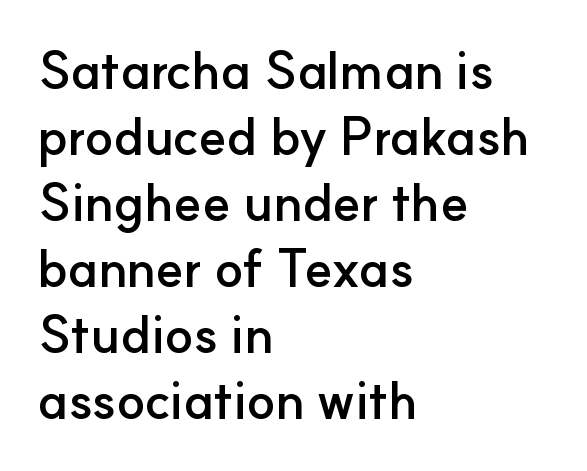
{"serif": "no", "italic": "no", "bold": "yes", "weight": "semibold", "width": "normal", "stroke_contrast": "low", "x_height": "small", "monospaced": "no", "underline": "no", "align": "left", "line_spacing": "normal", "line_spacing_ratio": 1.27, "letter_spacing": "normal", "letter_spacing_em": 0.0, "glyph_px": 52}
